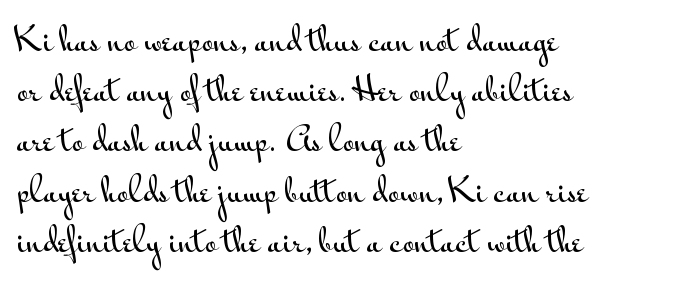
The designer went with a sans here, leaving each stem footless. The zone under the glyphs is completely vacant. Compared with typical paragraphs, the rows here are spaced about the same. Here the designer chose a conventional face with non-uniform glyph widths.
